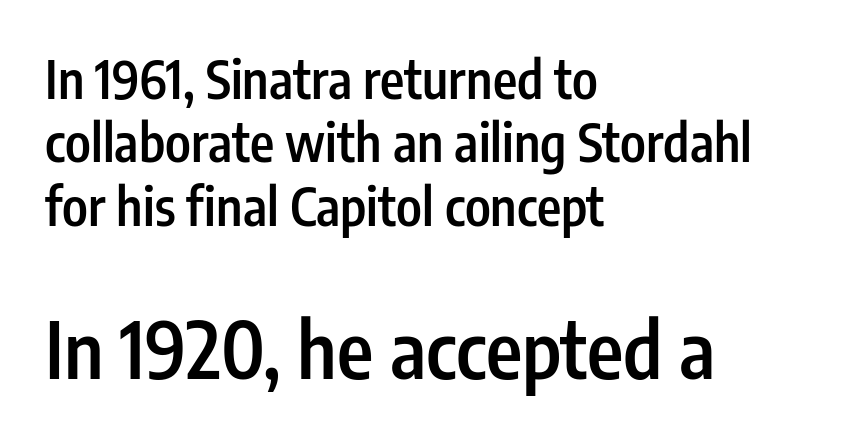
Q: Is the text bold? A: Semi-bold.
Q: Is the text italic (slanted)? A: No, it is upright.
Q: Is the typeface a serif or a sans-serif typeface? A: Sans-serif.
Q: Is the text underlined? A: No.
Q: How is the paragraph aligned? A: Left-aligned.
Q: Is the spacing between letters normal or unusually wide? A: Normal.
Q: Which block of text is set in a larger size, the first (top) or the second (bottom)? A: The second (bottom) one.
Q: Width (condensed, normal, or wide)? A: Condensed.
Q: Stroke contrast? A: Low.
Q: x-height? A: Medium.
Q: Monospaced? A: No.
